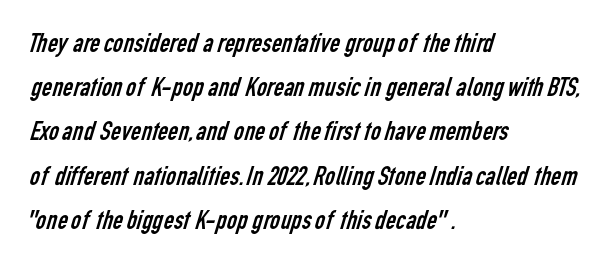
{"serif": "no", "bold": "no", "weight": "regular", "width": "condensed", "stroke_contrast": "low", "x_height": "medium", "monospaced": "no", "underline": "no", "align": "left", "line_spacing": "normal", "line_spacing_ratio": 1.58, "letter_spacing": "normal", "letter_spacing_em": 0.0, "glyph_px": 28}
